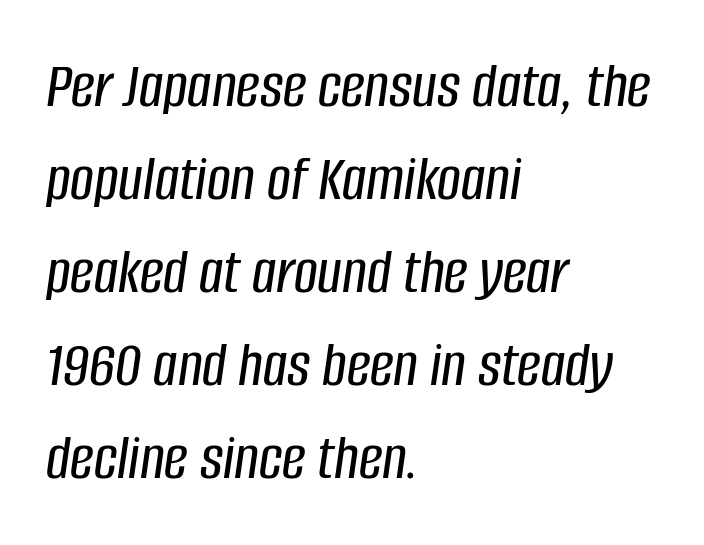
Q: Is the text italic (slanted)? A: Yes, it leans right by about 8 degrees.
Q: Is the text underlined? A: No.
Q: How is the paragraph aligned? A: Left-aligned.
Q: Is the spacing between letters normal or unusually wide? A: Normal.
Q: Is the spacing between lines tight, normal or loose? A: Normal.
Q: Width (condensed, normal, or wide)? A: Condensed.
Q: Stroke contrast? A: Low.
Q: x-height? A: Large.
Q: Monospaced? A: No.
